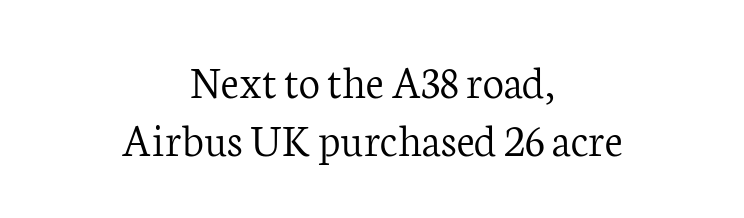
This rendering leaves character spacing at its baseline value. The space directly below the letters is spotless. Spacing verdict: proportional, widths tailored to each character. Does the copy run flush right? No — it is centered line by line.
